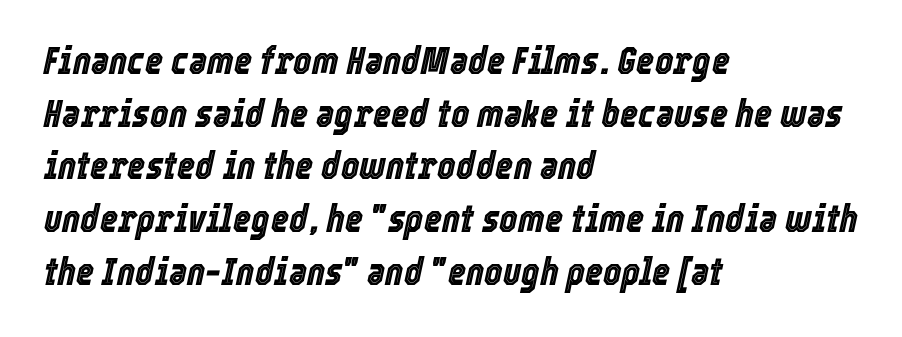
The image shows 39 px condensed type, italic (leaning right); set left-aligned, normal line spacing (1.35x), normal letter spacing, not underlined; a medium x-height.
